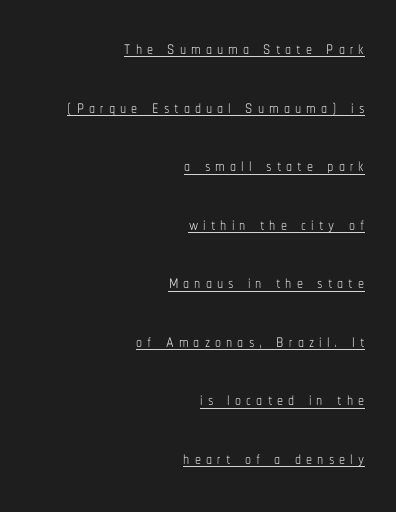
The image shows 24 px text type, upright; set right-aligned, loose line spacing (2.44x), unusually wide letter spacing (+0.21 em), underlined.
